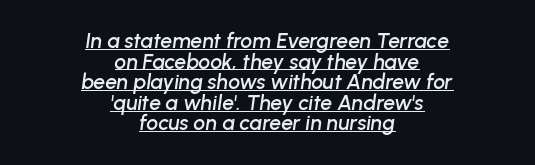
Q: Is the text italic (slanted)? A: Yes, it leans right by about 8 degrees.
Q: Is the text underlined? A: Yes.
Q: How is the paragraph aligned? A: Centered.
Q: Is the spacing between letters normal or unusually wide? A: Normal.
Q: Is the spacing between lines tight, normal or loose? A: Tight.
